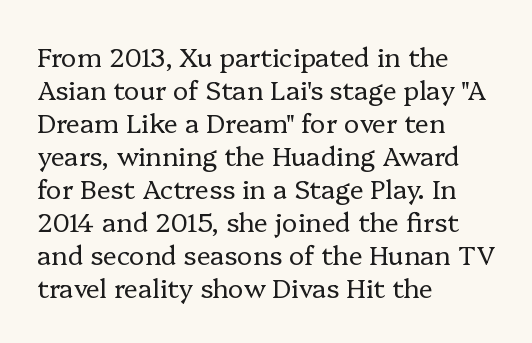
{"italic": "no", "bold": "no", "underline": "no", "align": "left", "line_spacing": "normal", "line_spacing_ratio": 1.27, "letter_spacing": "normal", "letter_spacing_em": 0.0, "glyph_px": 26}
